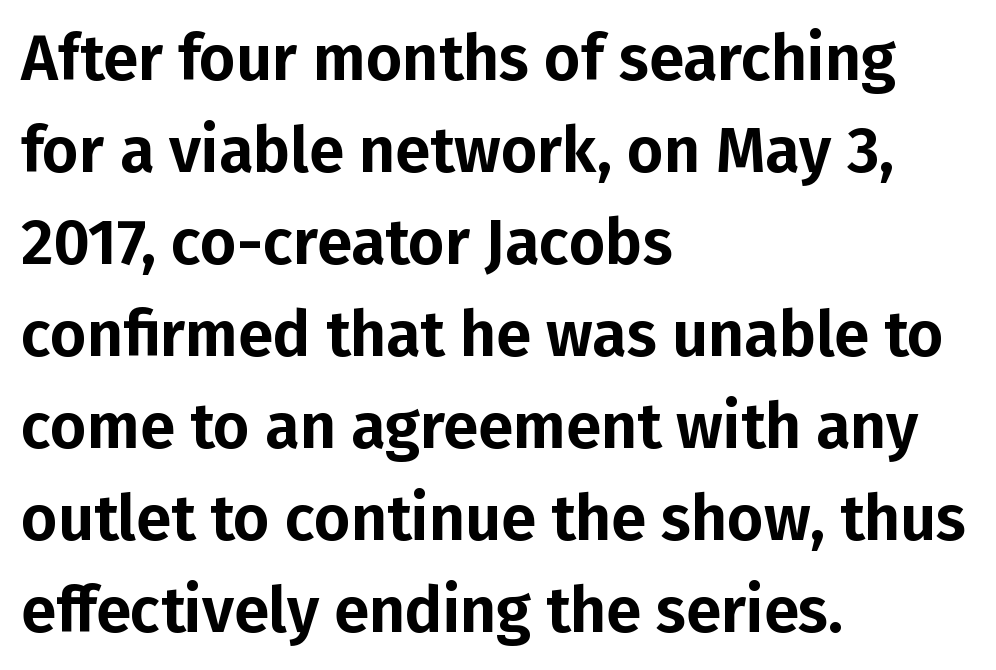
Q: Is the text italic (slanted)? A: No, it is upright.
Q: Is the typeface a serif or a sans-serif typeface? A: Sans-serif.
Q: Is the text underlined? A: No.
Q: How is the paragraph aligned? A: Left-aligned.
Q: Is the spacing between letters normal or unusually wide? A: Normal.
Q: Is the spacing between lines tight, normal or loose? A: Normal.
Q: Width (condensed, normal, or wide)? A: Normal.
Q: Stroke contrast? A: Low.
Q: x-height? A: Medium.
Q: Monospaced? A: No.
